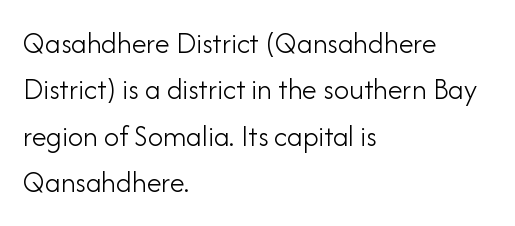
The image shows 30 px light sans-serif type, upright; set left-aligned, normal line spacing (1.55x), normal letter spacing, not underlined; low stroke contrast and a small x-height.
